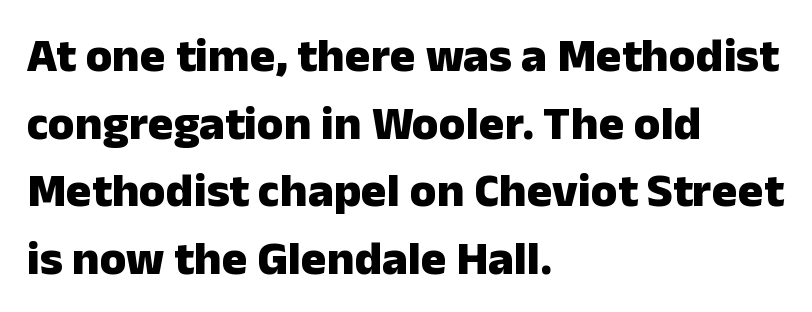
Q: Is the text bold? A: Yes.
Q: Is the text italic (slanted)? A: No, it is upright.
Q: Is the typeface a serif or a sans-serif typeface? A: Sans-serif.
Q: Is the text underlined? A: No.
Q: How is the paragraph aligned? A: Left-aligned.
Q: Is the spacing between letters normal or unusually wide? A: Normal.
Q: Is the spacing between lines tight, normal or loose? A: Normal.
Q: Width (condensed, normal, or wide)? A: Normal.
Q: Stroke contrast? A: Low.
Q: x-height? A: Medium.
Q: Monospaced? A: No.
